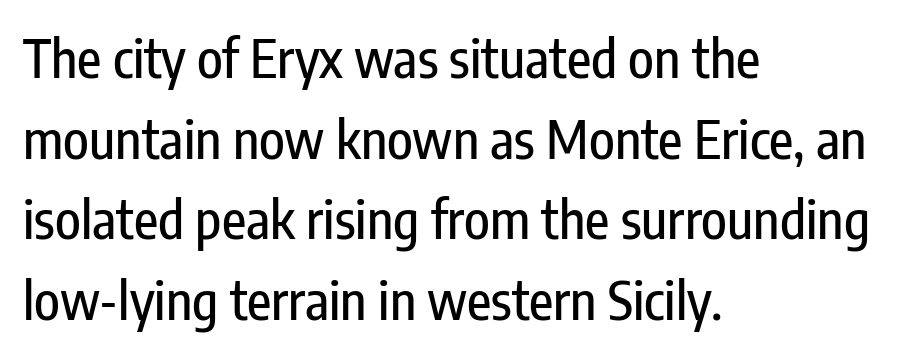
{"serif": "no", "italic": "no", "width": "condensed", "stroke_contrast": "low", "x_height": "medium", "monospaced": "no", "underline": "no", "align": "left", "line_spacing": "normal", "line_spacing_ratio": 1.52, "letter_spacing": "normal", "letter_spacing_em": 0.0, "glyph_px": 53}
